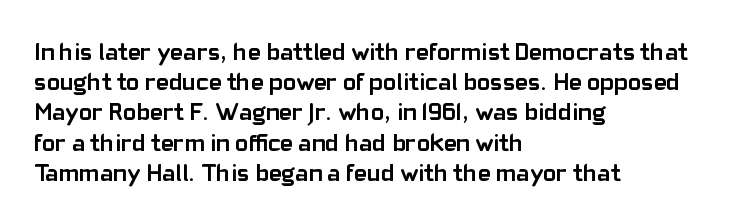
The passage shown is emphatically bold. The space directly below the letters is spotless. Tracking here is standard; glyphs follow each other at the usual distance. Where is the straight margin? On the left.
